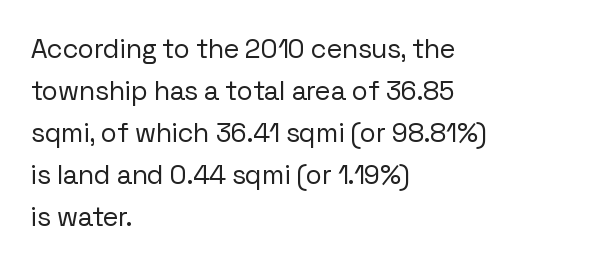
The image shows 27 px text type, upright; set left-aligned, normal line spacing (1.56x), normal letter spacing, not underlined.
